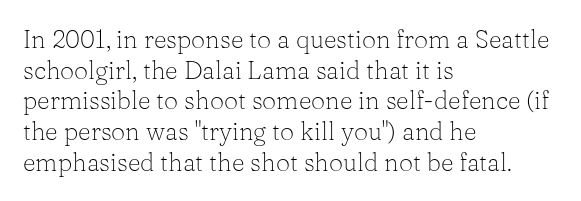
Q: Is the text bold? A: No.
Q: Is the text italic (slanted)? A: No, it is upright.
Q: Is the text underlined? A: No.
Q: How is the paragraph aligned? A: Left-aligned.
Q: Is the spacing between letters normal or unusually wide? A: Normal.
